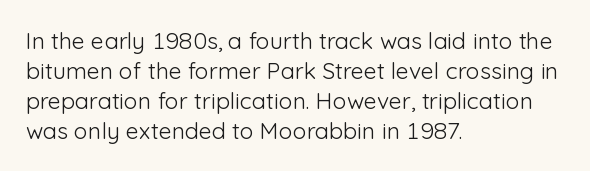
{"italic": "no", "bold": "no", "underline": "no", "align": "left", "line_spacing": "normal", "line_spacing_ratio": 1.3, "letter_spacing": "normal", "letter_spacing_em": 0.0, "glyph_px": 23}
